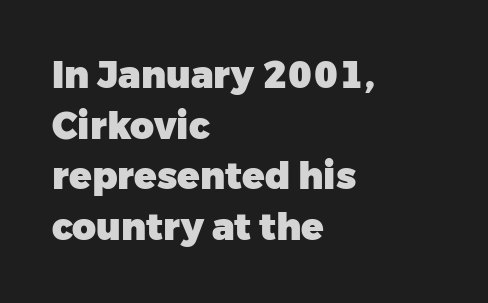
The image shows 37 px heavy sans-serif type, upright; set left-aligned, normal line spacing (1.37x), normal letter spacing, not underlined; low stroke contrast and a medium x-height.
